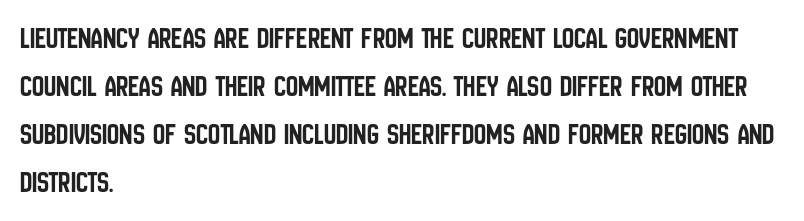
The image shows 30 px condensed sans-serif type, upright; set left-aligned, normal line spacing (1.6x), normal letter spacing, not underlined; low stroke contrast and a large x-height.
